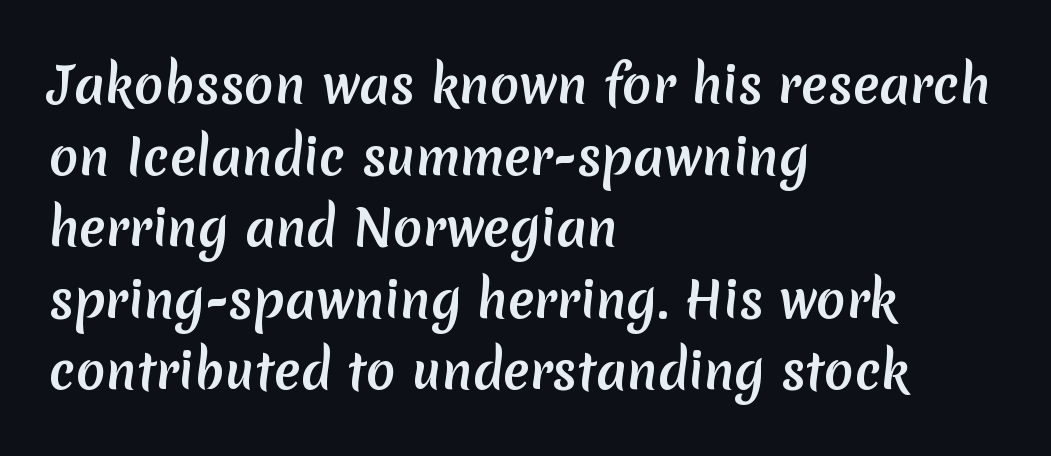
The image shows 49 px semibold sans-serif type; set left-aligned, normal line spacing (1.46x), normal letter spacing, not underlined; low stroke contrast and a medium x-height.
